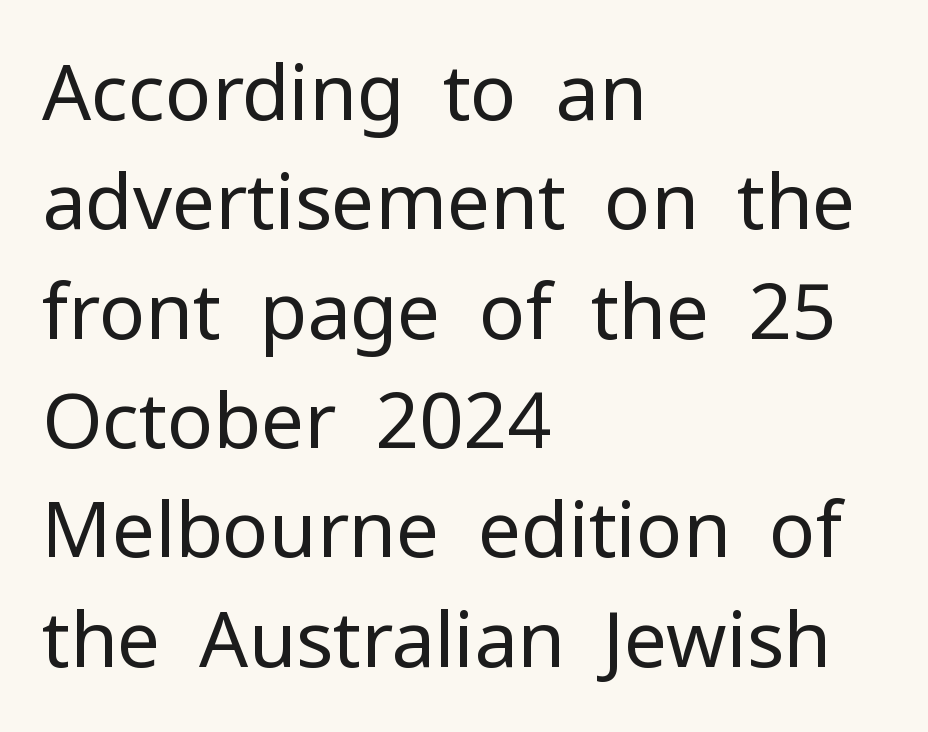
The image shows 77 px regular-weight sans-serif type, upright; set left-aligned, normal line spacing (1.42x), normal letter spacing, not underlined; low stroke contrast and a medium x-height.
